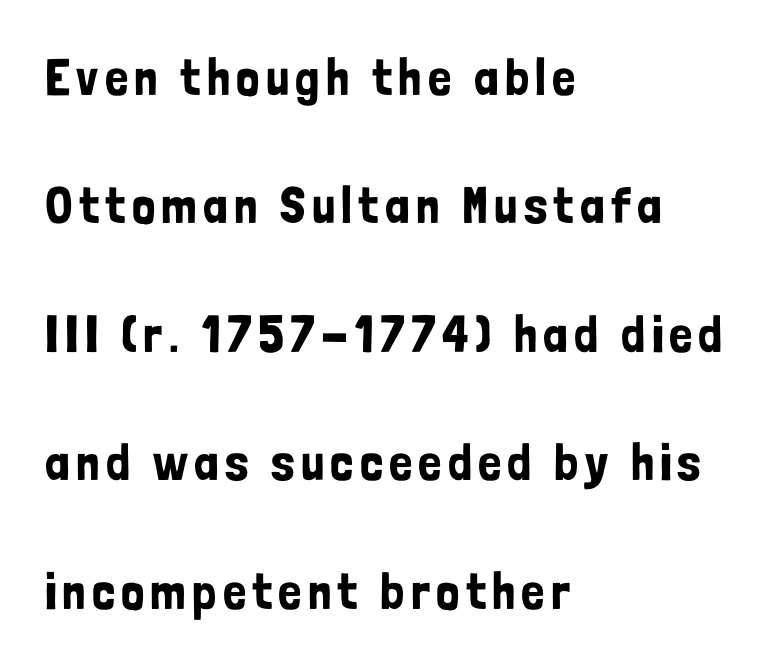
The image shows 52 px condensed sans-serif type, upright; set left-aligned, loose line spacing (2.47x), not underlined; low stroke contrast and a medium x-height.
